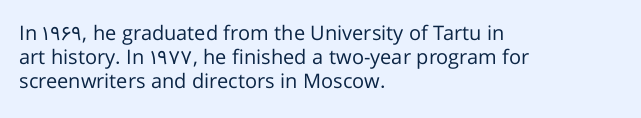
Descenders are the only things crossing below the line. Letters have the restrained weight of plain body copy at most. Where is the straight margin? On the left. Between one letter and the next there's only the usual sliver of space.
